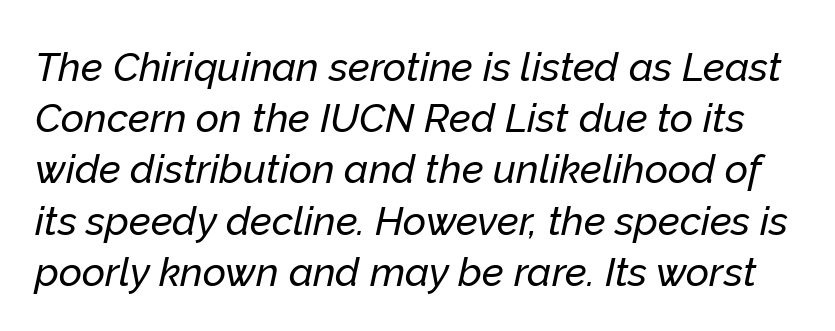
{"italic": "yes", "lean": "right", "slant_degrees": 12, "width": "normal", "stroke_contrast": "low", "x_height": "medium", "monospaced": "no", "underline": "no", "line_spacing": "normal", "line_spacing_ratio": 1.28, "letter_spacing": "normal", "letter_spacing_em": 0.0, "glyph_px": 40}
